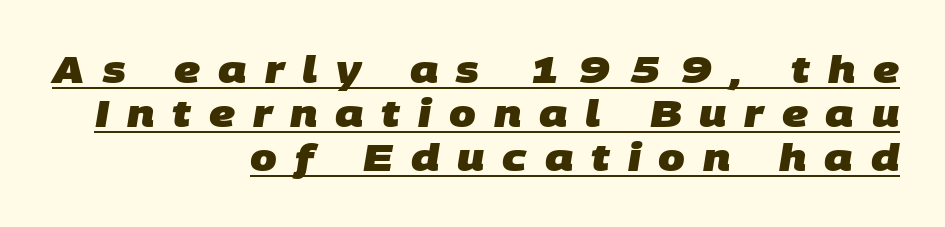
Notice how thick the strokes are: this is what a full bold looks like. Right-aligned paragraph, ragged on the left. Compared with undecorated copy, this sample adds a rule below the words. Here the designer chose a conventional face with non-uniform glyph widths.
